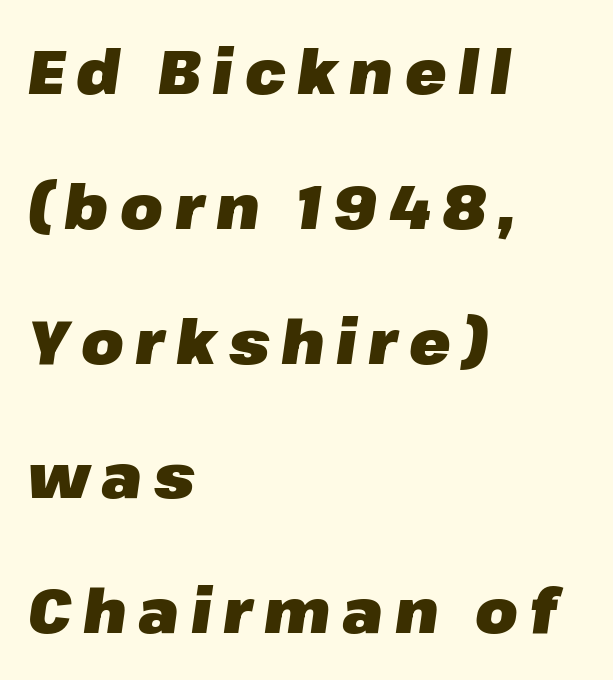
Whoever set this chose breathing room over compactness in the vertical rhythm. The face used here has a pronounced slope to its letters. The face used here has the dense, thick strokes of a bold. The ragged edge is on the right, which tells us the setting is flush left. Honestly, there is no underline to notice here at all. Note the varied advance widths — an 'i' is clearly narrower than an 'm'.
